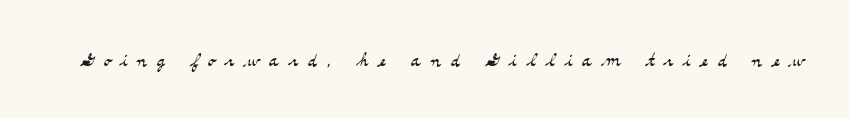
Q: Is the text bold? A: No.
Q: Is the text italic (slanted)? A: Yes.
Q: Is the text underlined? A: No.
Q: Is the spacing between letters normal or unusually wide? A: Unusually wide.
